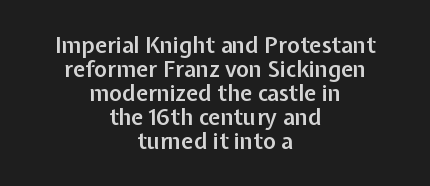
{"italic": "no", "bold": "semi", "underline": "no", "align": "center", "line_spacing": "tight", "line_spacing_ratio": 1.09, "letter_spacing": "normal", "letter_spacing_em": 0.0, "glyph_px": 22}
